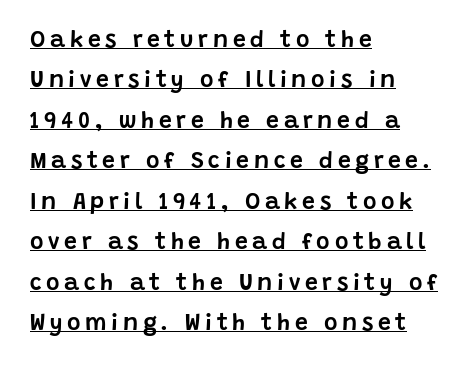
{"italic": "no", "underline": "yes", "align": "left", "line_spacing_ratio": 1.76, "letter_spacing": "wide", "letter_spacing_em": 0.2, "glyph_px": 23}
